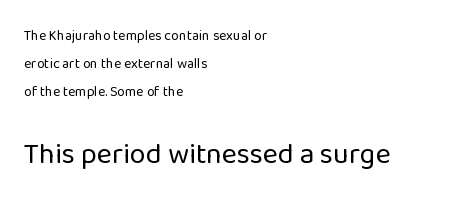
{"serif": "no", "italic": "no", "bold": "no", "weight": "regular", "width": "normal", "stroke_contrast": "low", "x_height": "medium", "monospaced": "no", "underline": "no", "align": "left", "line_spacing": "loose", "line_spacing_ratio": 1.99, "letter_spacing": "normal", "letter_spacing_em": 0.0, "larger_block": "second", "size_ratio": 2.07, "glyph_px": 29}
